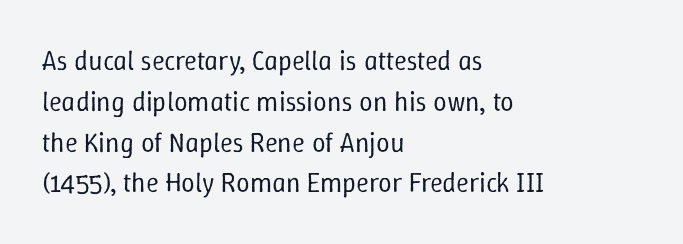
The passage shown stacks its lines at a standard gap. Plain, unruled lines of type. Summary of weight: not heavy and not bold. The rendering keeps characters at their native spacing. Notice how the stems are strictly vertical — no italics here.
